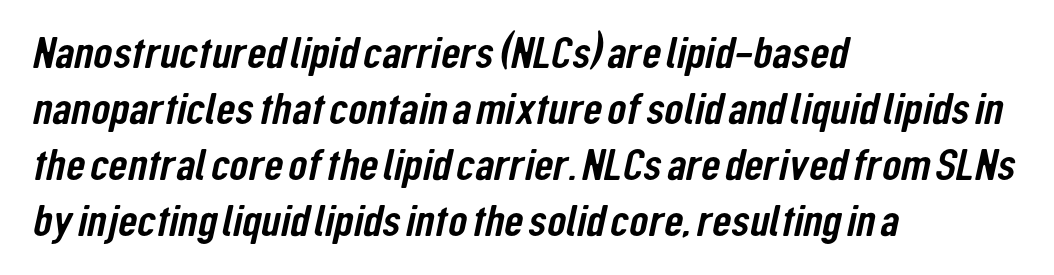
The passage shown is typed in a proportional face where columns would drift. In CSS terms this would be text-align: left. Glance below the letters and you will spot only blank space. These lines sit exactly where default settings would place them. These lines are composed in type without serifs. Tracking here is standard; glyphs follow each other at the usual distance.
